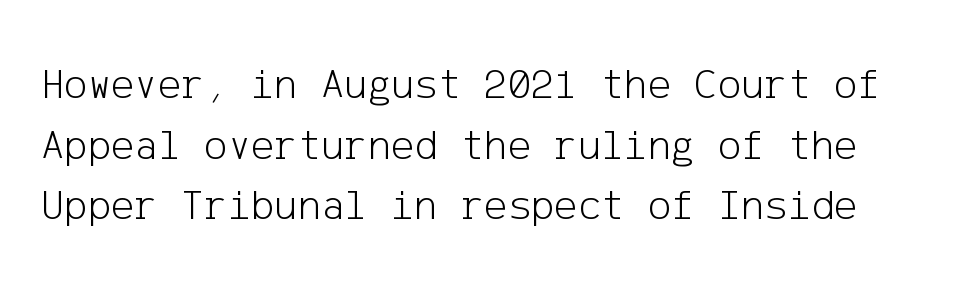
{"serif": "no", "italic": "no", "bold": "no", "weight": "light", "width": "normal", "stroke_contrast": "low", "x_height": "medium", "underline": "no", "line_spacing": "normal", "line_spacing_ratio": 1.38, "letter_spacing": "normal", "letter_spacing_em": 0.0, "glyph_px": 44}
